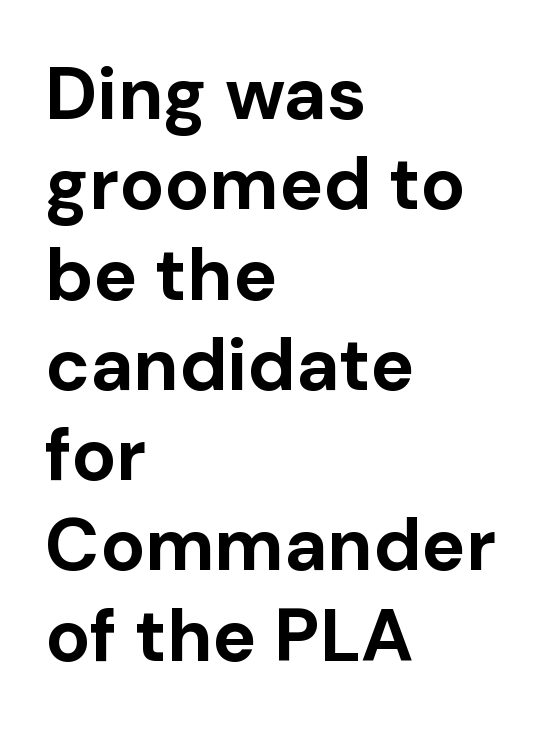
Q: Is the text bold? A: Yes.
Q: Is the text italic (slanted)? A: No, it is upright.
Q: Is the typeface a serif or a sans-serif typeface? A: Sans-serif.
Q: Is the text underlined? A: No.
Q: How is the paragraph aligned? A: Left-aligned.
Q: Is the spacing between letters normal or unusually wide? A: Normal.
Q: Width (condensed, normal, or wide)? A: Normal.
Q: Stroke contrast? A: Low.
Q: x-height? A: Medium.
Q: Monospaced? A: No.
